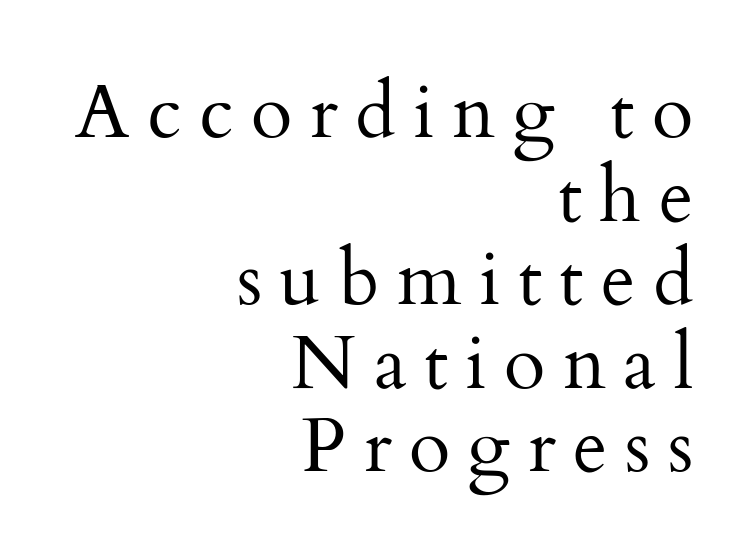
The baseline area is clear. These lines are rendered in a variable-pitch font. On a weight scale, this lands at 450 or below. These lines stack with their right ends in a neat column. This rendering employs a face with finishing strokes, i.e., a serif. Between one letter and the next there's a generous, obvious gap.
